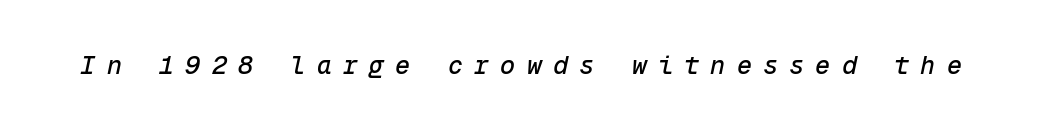
The image shows 25 px text type, italic (leaning right); set unusually wide letter spacing (+0.45 em), not underlined.
